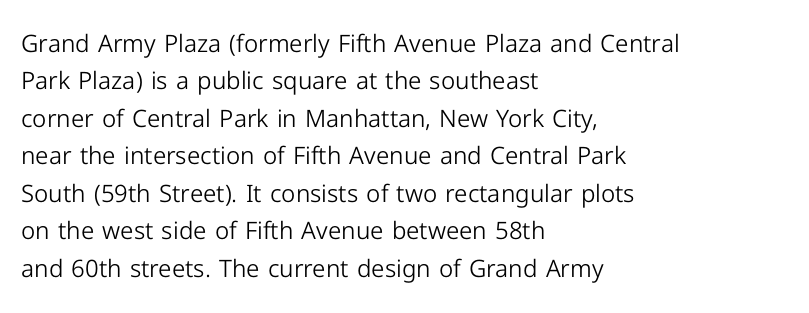
The image shows 24 px text type, upright; set left-aligned, normal line spacing (1.56x), normal letter spacing, not underlined.
